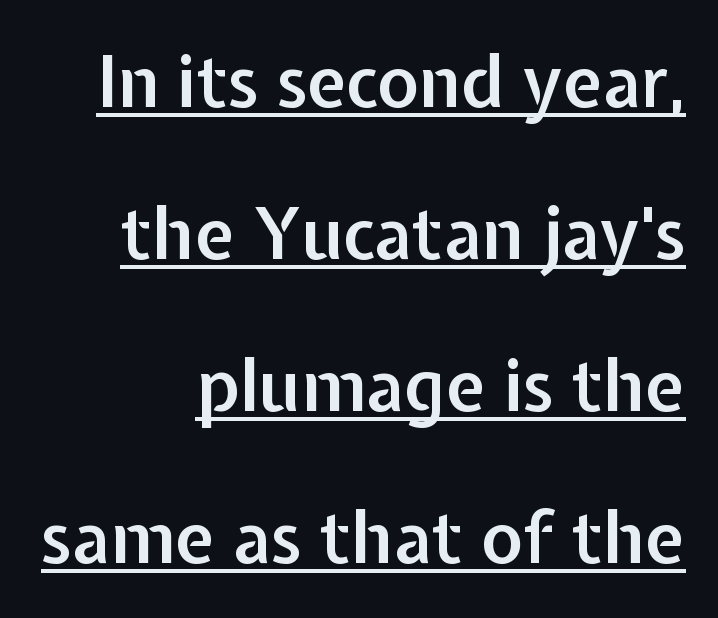
The image shows 71 px semibold sans-serif type, upright; set right-aligned, loose line spacing (2.14x), normal letter spacing, underlined; low stroke contrast and a medium x-height.
